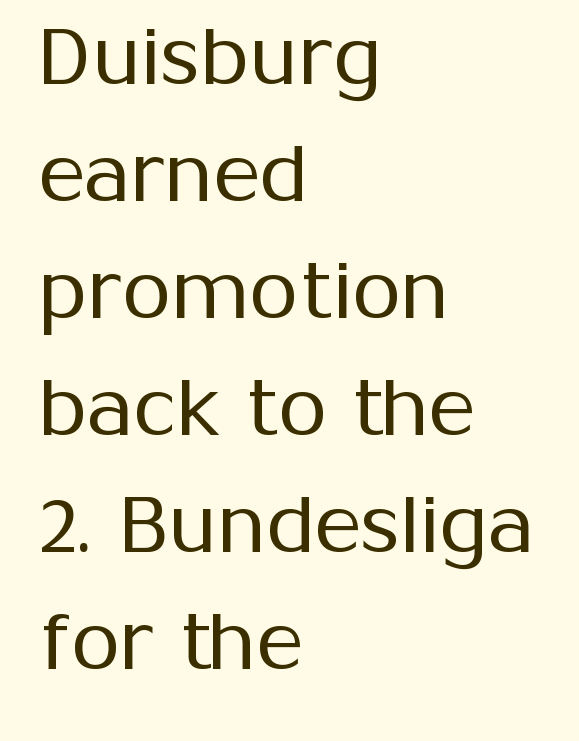
Q: Is the text bold? A: No.
Q: Is the text italic (slanted)? A: No, it is upright.
Q: Is the typeface a serif or a sans-serif typeface? A: Sans-serif.
Q: Is the text underlined? A: No.
Q: How is the paragraph aligned? A: Left-aligned.
Q: Is the spacing between letters normal or unusually wide? A: Normal.
Q: Is the spacing between lines tight, normal or loose? A: Normal.
Q: Width (condensed, normal, or wide)? A: Normal.
Q: Stroke contrast? A: Medium.
Q: x-height? A: Medium.
Q: Monospaced? A: No.
